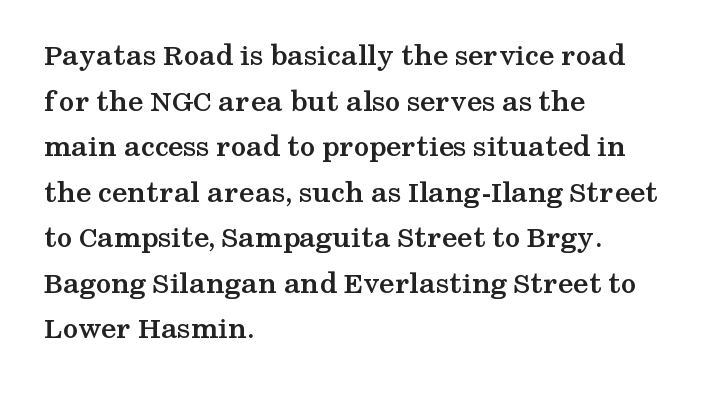
The image shows 31 px semibold, wide serif type, upright; set left-aligned, normal line spacing (1.47x), normal letter spacing, not underlined; medium stroke contrast and a medium x-height.
